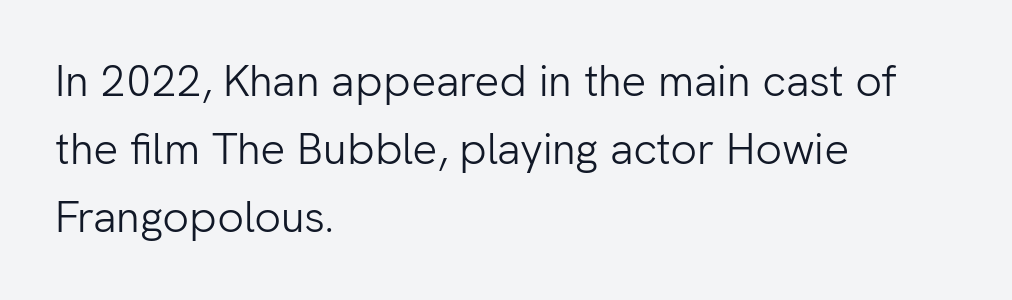
This reads as an unemphasized weight, regular at the heaviest. Posture: straight, roman, zero tilt. The face used here is proportionally spaced, like ordinary book or web type. Just letters on the line, the space beneath them empty.
